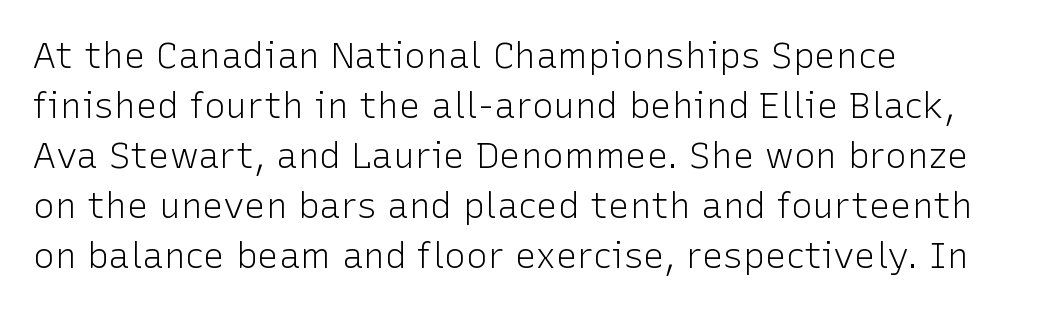
The image shows 36 px light sans-serif type, upright; set left-aligned, normal line spacing (1.39x), normal letter spacing, not underlined; low stroke contrast and a medium x-height.
